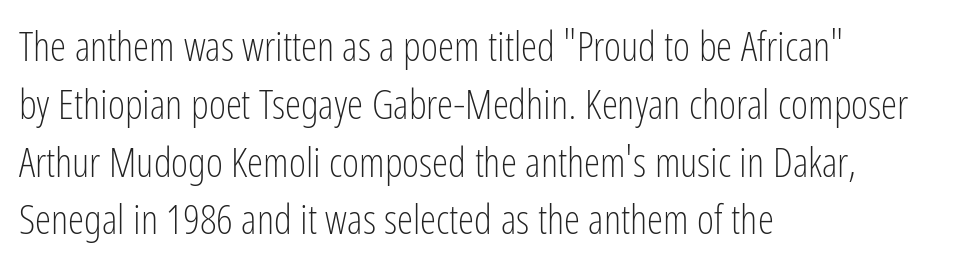
Q: Is the text bold? A: No.
Q: Is the text italic (slanted)? A: No, it is upright.
Q: Is the typeface a serif or a sans-serif typeface? A: Sans-serif.
Q: Is the text underlined? A: No.
Q: How is the paragraph aligned? A: Left-aligned.
Q: Is the spacing between letters normal or unusually wide? A: Normal.
Q: Is the spacing between lines tight, normal or loose? A: Normal.
Q: Width (condensed, normal, or wide)? A: Condensed.
Q: Stroke contrast? A: Low.
Q: x-height? A: Medium.
Q: Monospaced? A: No.
